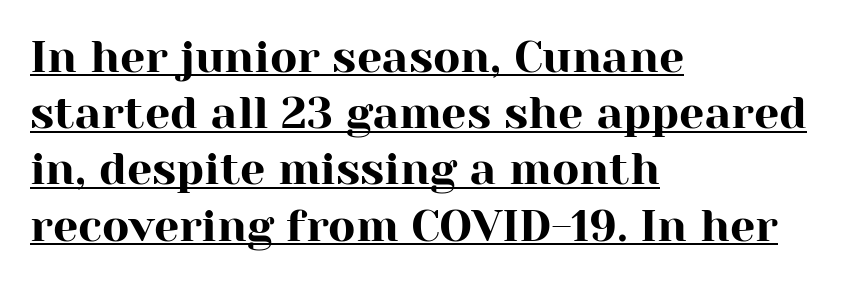
This sample has the flowing, uneven cadence of proportional lettering. Baseline-to-baseline distance is the conventional proportion of letter height. Designer's note — italics off, roman on. Left-aligned paragraph, ragged on the right.
